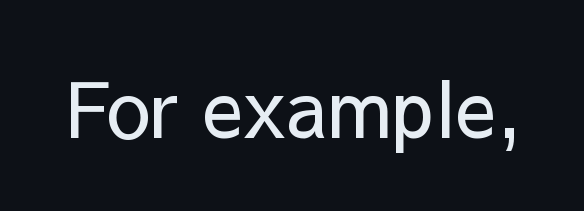
Characters follow at the spacing the type designer built in. The letters look calm and open, with moderate or lighter stems. Look at the bottom of the vertical strokes: they stop flat, with no serifs. Ordinary non-slanted type is in use. A typesetter would call this proportional, since set widths differ per character. Honestly, there is no underline to notice here at all.
